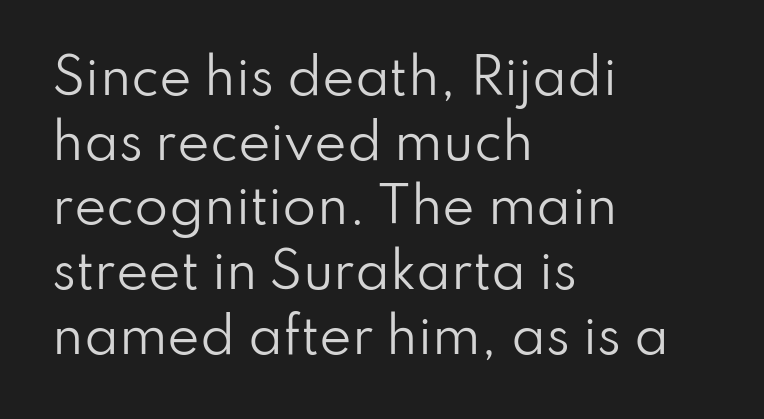
{"serif": "no", "italic": "no", "bold": "no", "weight": "regular", "width": "normal", "stroke_contrast": "low", "x_height": "small", "monospaced": "no", "underline": "no", "align": "left", "line_spacing": "normal", "line_spacing_ratio": 1.32, "letter_spacing": "normal", "letter_spacing_em": 0.0, "glyph_px": 49}
